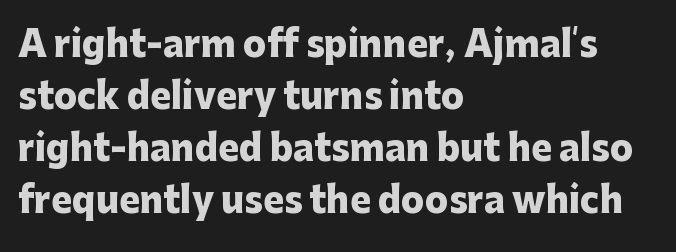
Q: Is the text bold? A: Yes.
Q: Is the text italic (slanted)? A: No, it is upright.
Q: Is the typeface a serif or a sans-serif typeface? A: Sans-serif.
Q: Is the text underlined? A: No.
Q: How is the paragraph aligned? A: Left-aligned.
Q: Is the spacing between letters normal or unusually wide? A: Normal.
Q: Is the spacing between lines tight, normal or loose? A: Normal.
Q: Width (condensed, normal, or wide)? A: Normal.
Q: Stroke contrast? A: Low.
Q: x-height? A: Medium.
Q: Monospaced? A: No.
